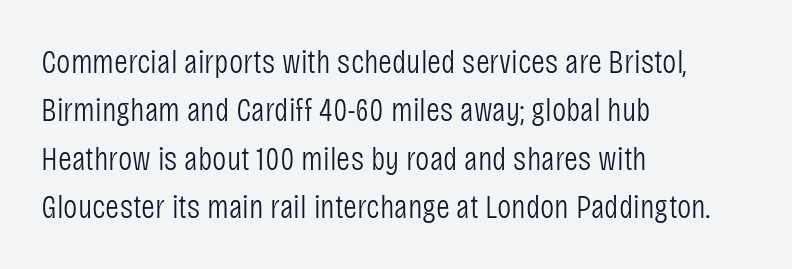
Q: Is the text bold? A: No.
Q: Is the text italic (slanted)? A: No, it is upright.
Q: Is the typeface a serif or a sans-serif typeface? A: Sans-serif.
Q: Is the text underlined? A: No.
Q: How is the paragraph aligned? A: Left-aligned.
Q: Is the spacing between letters normal or unusually wide? A: Normal.
Q: Is the spacing between lines tight, normal or loose? A: Normal.
Q: Width (condensed, normal, or wide)? A: Condensed.
Q: Stroke contrast? A: Low.
Q: x-height? A: Large.
Q: Monospaced? A: No.
